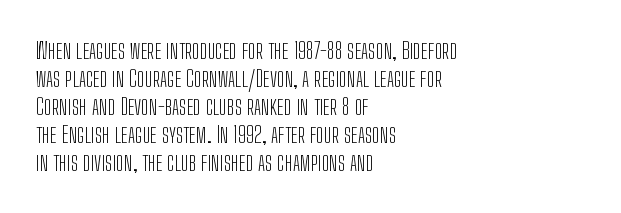
The image shows 23 px text type, upright; set left-aligned, line spacing 1.22x, normal letter spacing, not underlined.
